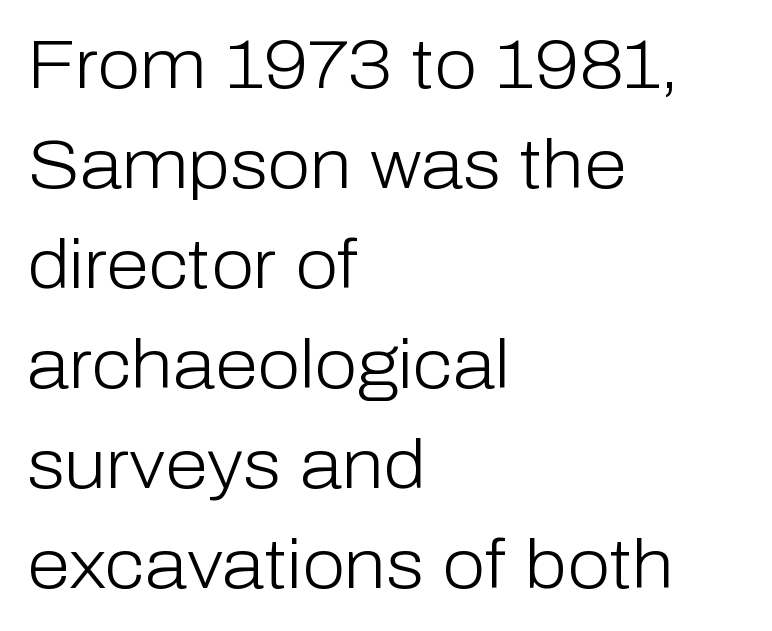
Is this a fixed-width face? No — the glyphs have proportional, varying widths. The specimen reads as upright at a glance. Rule under the text: the space is simply empty. This is sans-serif lettering, the kind often seen on screens and signage.
